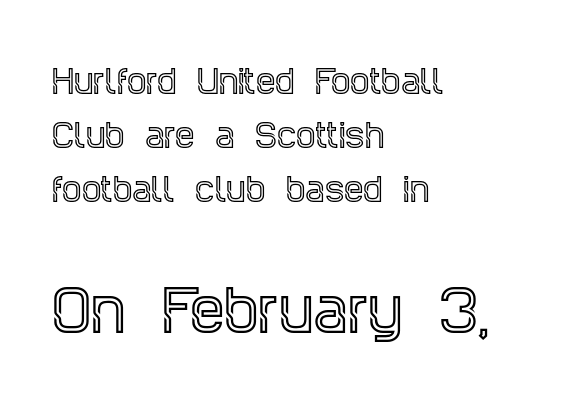
Q: Is the text italic (slanted)? A: No, it is upright.
Q: Is the typeface a serif or a sans-serif typeface? A: Serif.
Q: Is the text underlined? A: No.
Q: How is the paragraph aligned? A: Left-aligned.
Q: Is the spacing between letters normal or unusually wide? A: Normal.
Q: Which block of text is set in a larger size, the first (top) or the second (bottom)? A: The second (bottom) one.
Q: Width (condensed, normal, or wide)? A: Condensed.
Q: x-height? A: Large.
Q: Monospaced? A: No.
